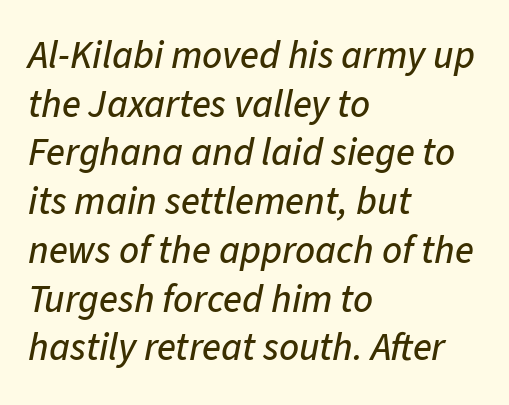
Q: Is the text italic (slanted)? A: Yes, it leans right by about 11 degrees.
Q: Is the text underlined? A: No.
Q: How is the paragraph aligned? A: Left-aligned.
Q: Is the spacing between letters normal or unusually wide? A: Normal.
Q: Is the spacing between lines tight, normal or loose? A: Normal.
Q: Width (condensed, normal, or wide)? A: Normal.
Q: Stroke contrast? A: Low.
Q: x-height? A: Medium.
Q: Monospaced? A: No.
